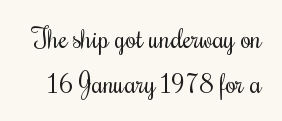
The image shows 27 px text type; set normal line spacing (1.68x), normal letter spacing, not underlined.
